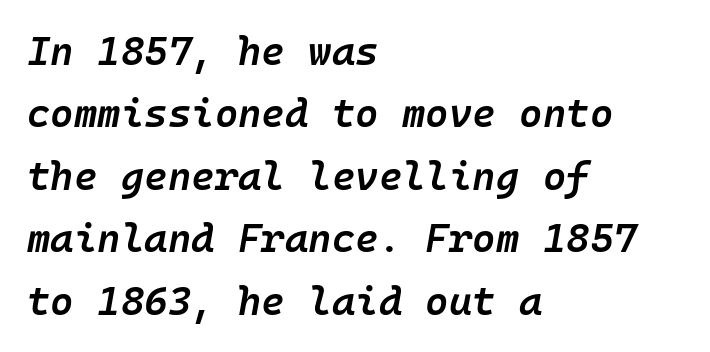
Q: Is the text bold? A: Semi-bold.
Q: Is the text italic (slanted)? A: Yes, it leans right by about 10 degrees.
Q: Is the text underlined? A: No.
Q: How is the paragraph aligned? A: Left-aligned.
Q: Is the spacing between letters normal or unusually wide? A: Normal.
Q: Is the spacing between lines tight, normal or loose? A: Normal.
Q: Width (condensed, normal, or wide)? A: Normal.
Q: Stroke contrast? A: Low.
Q: x-height? A: Medium.
